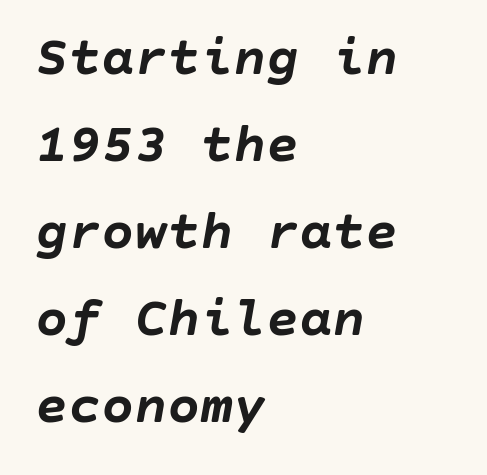
Q: Is the text bold? A: Yes.
Q: Is the text italic (slanted)? A: Yes, it leans right by about 10 degrees.
Q: Is the text underlined? A: No.
Q: How is the paragraph aligned? A: Left-aligned.
Q: Is the spacing between letters normal or unusually wide? A: Normal.
Q: Is the spacing between lines tight, normal or loose? A: Normal.
Q: Width (condensed, normal, or wide)? A: Normal.
Q: Stroke contrast? A: Low.
Q: x-height? A: Large.
